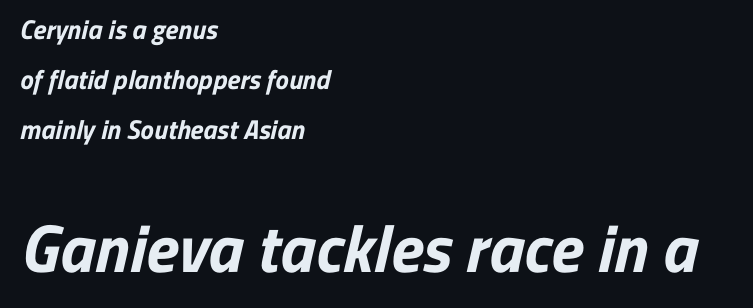
{"serif": "no", "bold": "yes", "weight": "bold", "width": "normal", "stroke_contrast": "low", "x_height": "medium", "monospaced": "no", "underline": "no", "align": "left", "line_spacing_ratio": 1.86, "letter_spacing": "normal", "letter_spacing_em": 0.0, "larger_block": "second", "size_ratio": 2.48, "glyph_px": 67}
